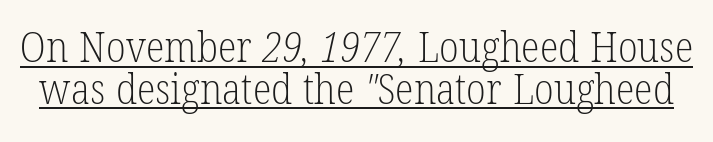
In terms of letterform style, serifs are clearly present. Heaviness? Minimal to ordinary, like unemphasized prose. A typesetter would call this proportional, since set widths differ per character. Honestly, the underline is the first thing you notice here. Whoever set this chose condensed vertical rhythm over breathing room. Standard letterfit; no display-style spreading of the glyphs.
